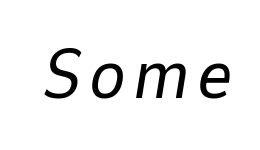
Q: Is the text bold? A: No.
Q: Is the text italic (slanted)? A: Yes, it leans right by about 9 degrees.
Q: Is the text underlined? A: No.
Q: Width (condensed, normal, or wide)? A: Normal.
Q: Stroke contrast? A: Low.
Q: x-height? A: Medium.
Q: Monospaced? A: No.
